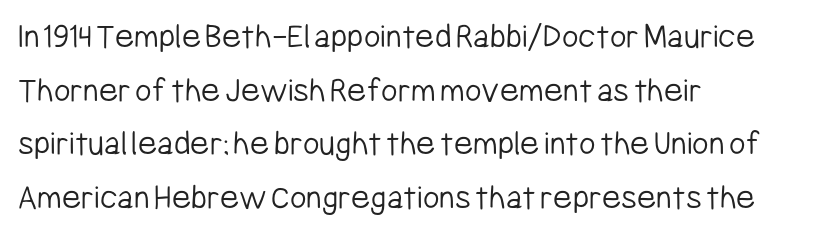
{"serif": "no", "italic": "no", "bold": "no", "weight": "light", "width": "condensed", "stroke_contrast": "low", "x_height": "medium", "monospaced": "no", "underline": "no", "align": "left", "line_spacing": "normal", "line_spacing_ratio": 1.49, "letter_spacing": "normal", "letter_spacing_em": 0.0, "glyph_px": 36}
